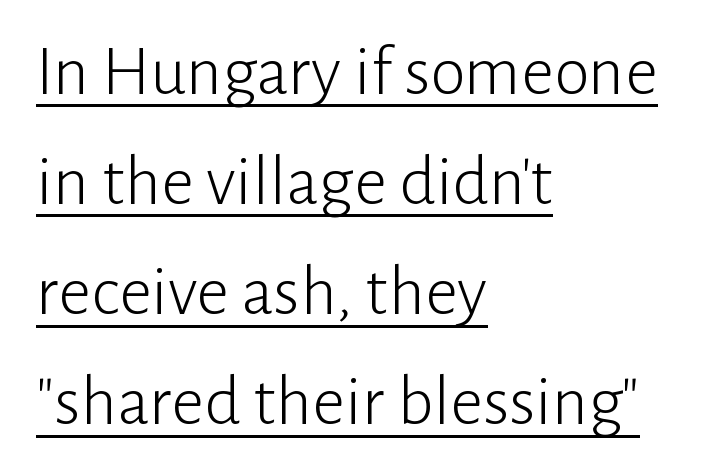
{"serif": "no", "italic": "no", "bold": "no", "weight": "light", "width": "normal", "stroke_contrast": "low", "x_height": "medium", "monospaced": "no", "underline": "yes", "align": "left", "line_spacing": "normal", "line_spacing_ratio": 1.53, "letter_spacing": "normal", "letter_spacing_em": 0.0, "glyph_px": 72}
